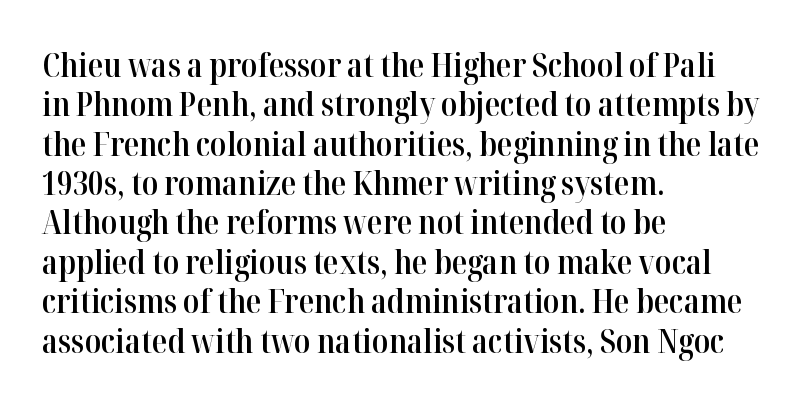
Q: Is the text bold? A: Semi-bold.
Q: Is the text italic (slanted)? A: No, it is upright.
Q: Is the typeface a serif or a sans-serif typeface? A: Serif.
Q: Is the text underlined? A: No.
Q: How is the paragraph aligned? A: Left-aligned.
Q: Is the spacing between letters normal or unusually wide? A: Normal.
Q: Width (condensed, normal, or wide)? A: Normal.
Q: Stroke contrast? A: High.
Q: x-height? A: Medium.
Q: Monospaced? A: No.
